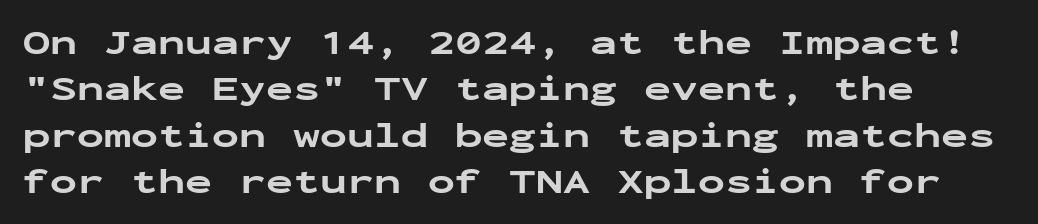
Q: Is the text bold? A: Yes.
Q: Is the text italic (slanted)? A: No, it is upright.
Q: Is the typeface a serif or a sans-serif typeface? A: Sans-serif.
Q: Is the text underlined? A: No.
Q: How is the paragraph aligned? A: Left-aligned.
Q: Is the spacing between letters normal or unusually wide? A: Normal.
Q: Is the spacing between lines tight, normal or loose? A: Normal.
Q: Width (condensed, normal, or wide)? A: Wide.
Q: Stroke contrast? A: Low.
Q: x-height? A: Medium.
Q: Monospaced? A: Yes.
